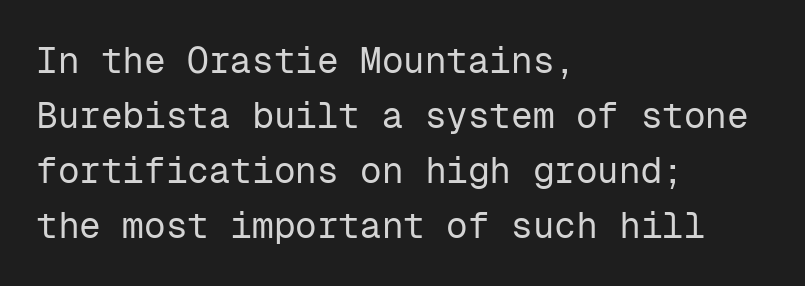
{"serif": "no", "italic": "no", "bold": "no", "weight": "regular", "width": "normal", "stroke_contrast": "low", "x_height": "medium", "monospaced": "yes", "underline": "no", "align": "left", "line_spacing": "normal", "line_spacing_ratio": 1.53, "letter_spacing": "normal", "letter_spacing_em": 0.0, "glyph_px": 36}
